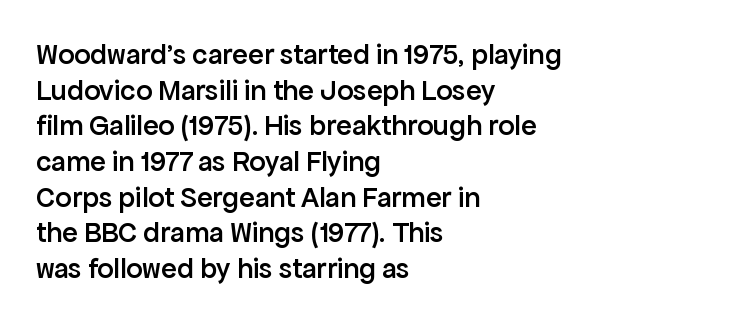
{"serif": "no", "italic": "no", "bold": "semi", "weight": "semibold", "width": "normal", "stroke_contrast": "low", "x_height": "medium", "monospaced": "no", "underline": "no", "align": "left", "line_spacing_ratio": 1.23, "letter_spacing": "normal", "letter_spacing_em": 0.0, "glyph_px": 29}
